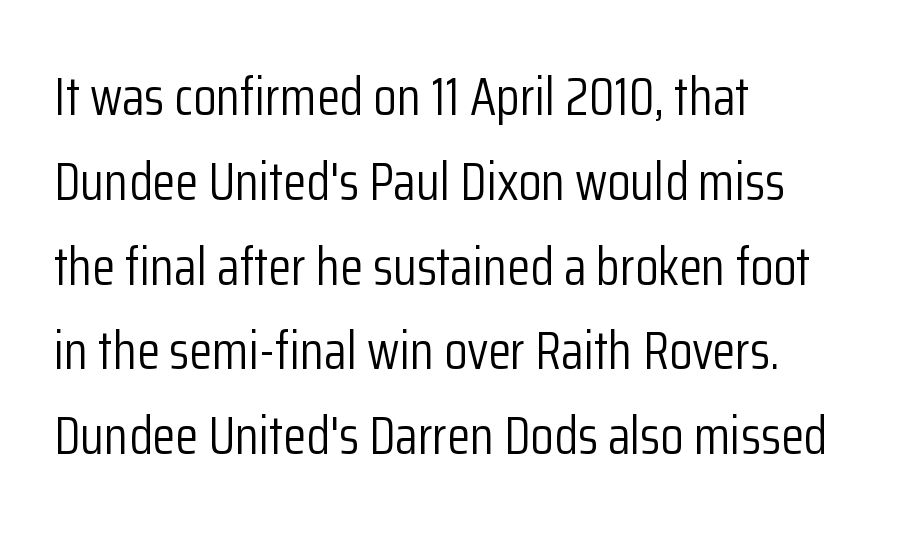
The paragraph shown leans on its left margin. Vertical spacing — default. The characters are drawn with everyday or finer stroke widths. Grotesque or geometric, the face here clearly has no serifs. The passage shown is typed in a proportional face where columns would drift. The lettering holds an erect, upright posture throughout.
